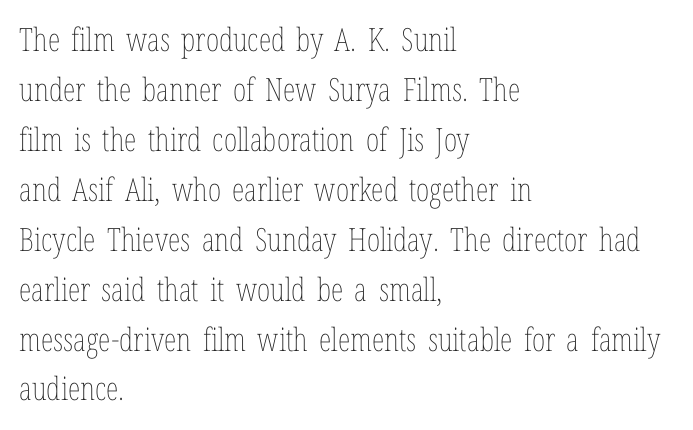
Q: Is the text bold? A: No.
Q: Is the text italic (slanted)? A: No, it is upright.
Q: Is the text underlined? A: No.
Q: How is the paragraph aligned? A: Left-aligned.
Q: Is the spacing between letters normal or unusually wide? A: Normal.
Q: Is the spacing between lines tight, normal or loose? A: Normal.
Q: Width (condensed, normal, or wide)? A: Condensed.
Q: Stroke contrast? A: Low.
Q: x-height? A: Medium.
Q: Monospaced? A: No.
